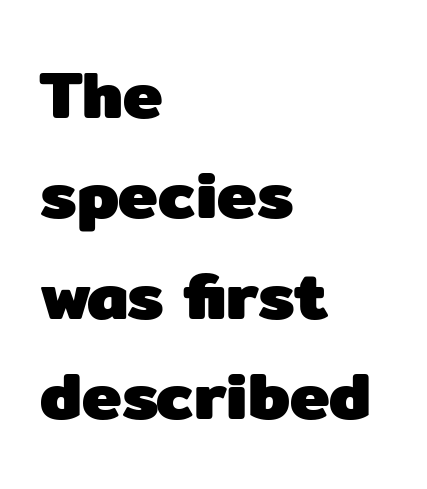
The axis of the letterforms is exactly vertical. Strong, thick strokes mark this as bold type. Serifs: no, the terminals of the letterforms are clean. In terms of leading, this rendering sits right in the middle. The lines in this sample share a left origin and differ only in where they stop. Standard letterfit; no display-style spreading of the glyphs.
